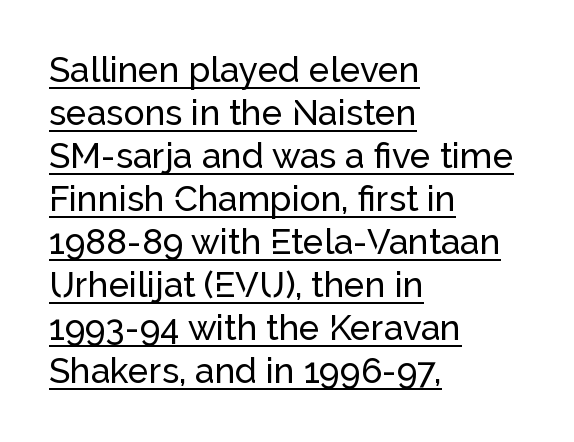
Varying glyph widths throughout — classic text-font behaviour. This rendering uses left alignment, leaving the right contour irregular. In terms of posture, this sample is upright. The sample's only ornament is a line tracing under the words. The letters carry no serifs — their stems end cleanly without finishing strokes.
